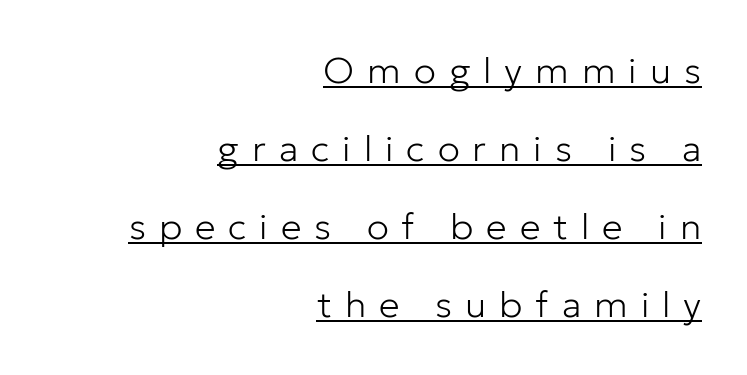
The image shows 37 px light sans-serif type, upright; set right-aligned, loose line spacing (2.11x), unusually wide letter spacing (+0.35 em), underlined; low stroke contrast and a medium x-height.
